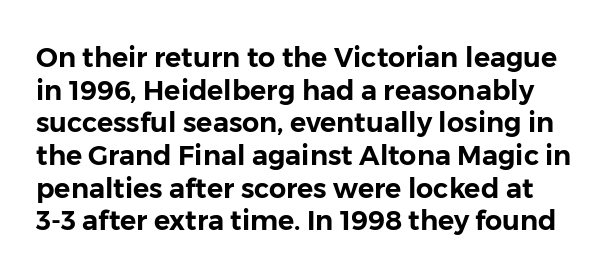
The image shows 27 px text type, upright; set line spacing 1.21x, normal letter spacing, not underlined.
